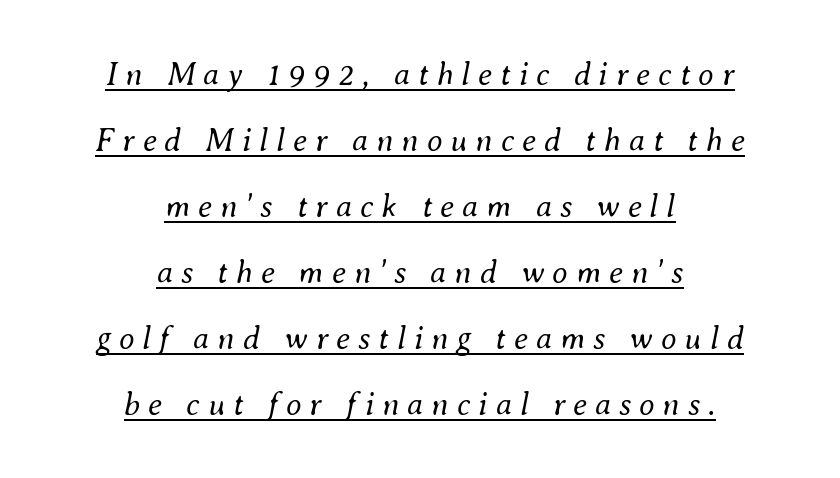
The image shows 32 px regular-weight type, italic (leaning right); set centered, loose line spacing (2.06x), unusually wide letter spacing (+0.25 em), underlined; medium stroke contrast and a small x-height.
